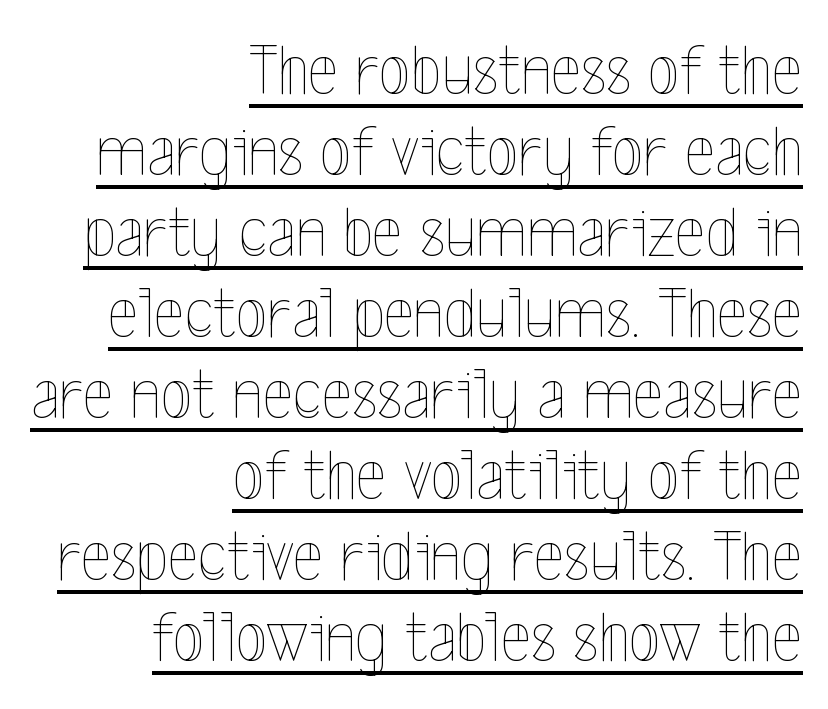
{"italic": "no", "bold": "no", "weight": "thin", "width": "condensed", "x_height": "medium", "monospaced": "no", "underline": "yes", "align": "right", "line_spacing": "tight", "line_spacing_ratio": 1.11, "letter_spacing": "normal", "letter_spacing_em": 0.0, "glyph_px": 73}
